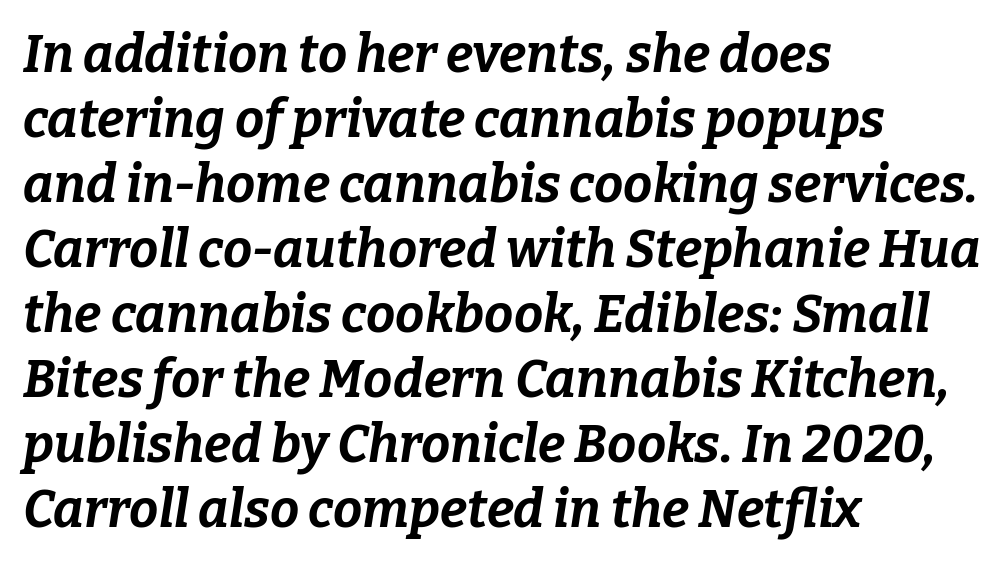
{"italic": "yes", "lean": "right", "slant_degrees": 9, "bold": "yes", "weight": "bold", "width": "normal", "stroke_contrast": "low", "x_height": "medium", "monospaced": "no", "underline": "no", "align": "left", "line_spacing": "normal", "line_spacing_ratio": 1.25, "letter_spacing": "normal", "letter_spacing_em": 0.0, "glyph_px": 52}
